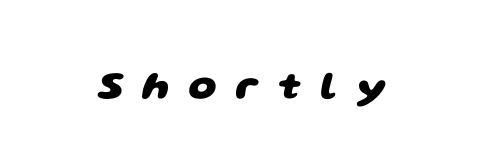
Q: Is the text bold? A: Yes.
Q: Is the typeface a serif or a sans-serif typeface? A: Sans-serif.
Q: Is the text underlined? A: No.
Q: Is the spacing between letters normal or unusually wide? A: Unusually wide.
Q: Width (condensed, normal, or wide)? A: Wide.
Q: Stroke contrast? A: Low.
Q: x-height? A: Large.
Q: Monospaced? A: No.
